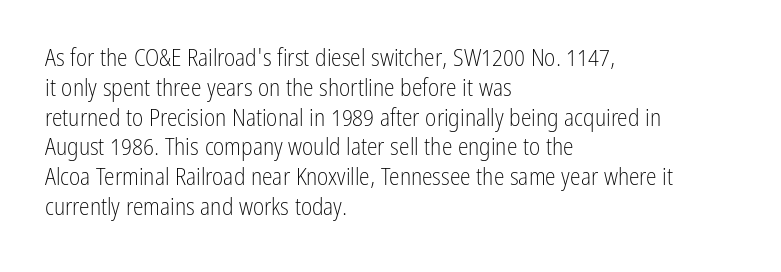
{"italic": "no", "bold": "no", "underline": "no", "align": "left", "line_spacing_ratio": 1.24, "letter_spacing": "normal", "letter_spacing_em": 0.0, "glyph_px": 24}
